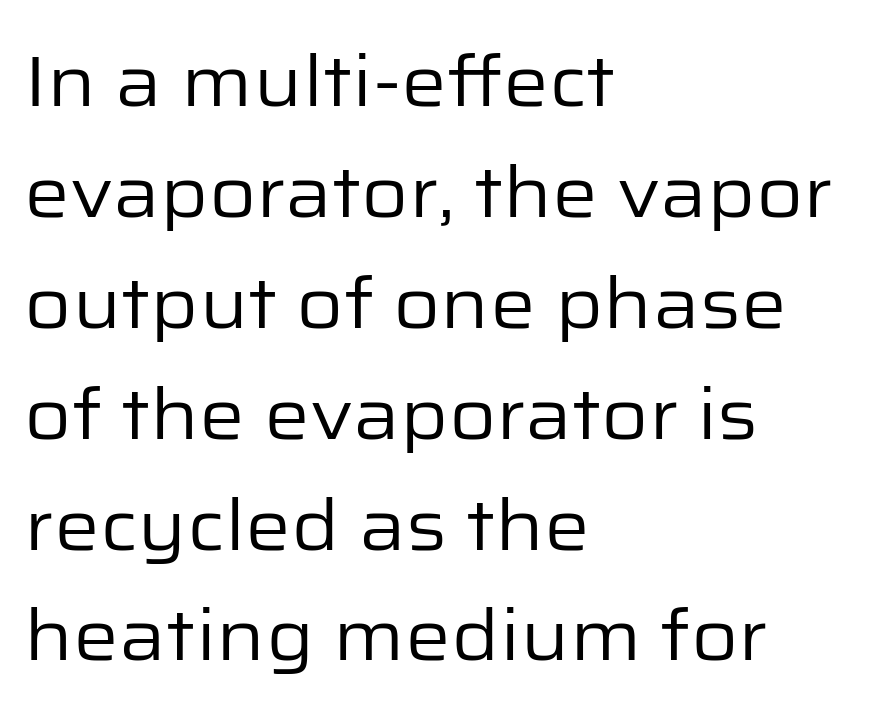
{"serif": "no", "italic": "no", "bold": "no", "weight": "regular", "width": "normal", "stroke_contrast": "low", "x_height": "medium", "monospaced": "no", "underline": "no", "align": "left", "line_spacing": "normal", "line_spacing_ratio": 1.54, "letter_spacing": "normal", "letter_spacing_em": 0.0, "glyph_px": 72}
